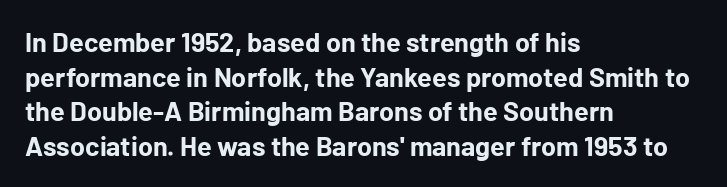
{"italic": "no", "bold": "yes", "underline": "no", "align": "left", "line_spacing": "normal", "line_spacing_ratio": 1.28, "letter_spacing": "normal", "letter_spacing_em": 0.0, "glyph_px": 27}
